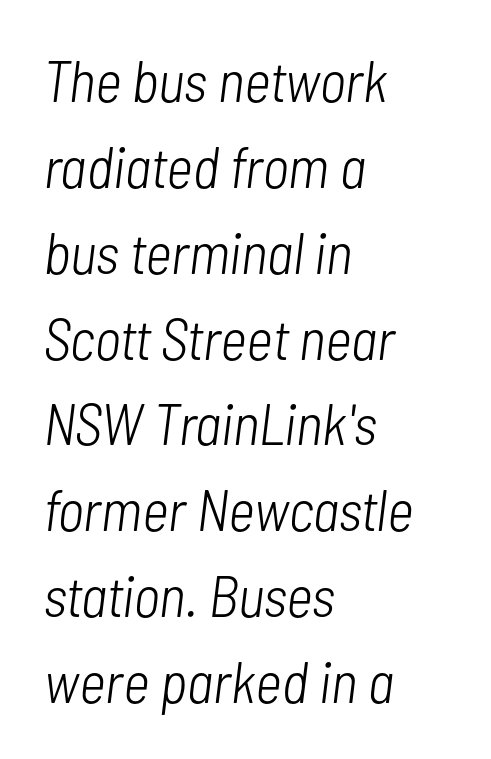
The image shows 58 px light, condensed type, italic (leaning right); set left-aligned, normal line spacing (1.48x), normal letter spacing, not underlined; low stroke contrast and a medium x-height.
